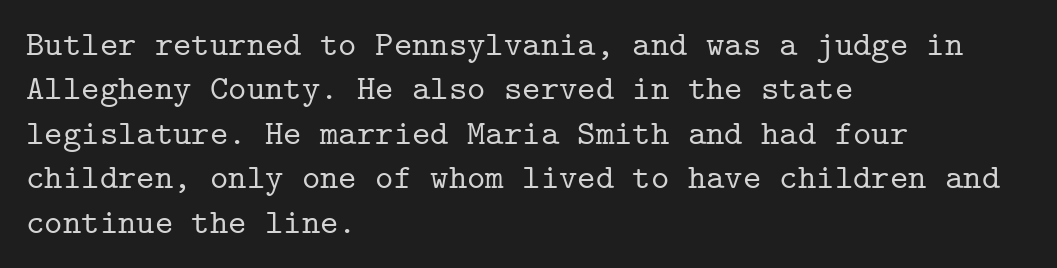
A normal amount of white space separates one row of letters from the next. Does the lettering tilt? It doesn't — this is upright. The gap between lines stays unmarked. The paragraph shown leans on its left margin. These lines are composed in type with serifs.
